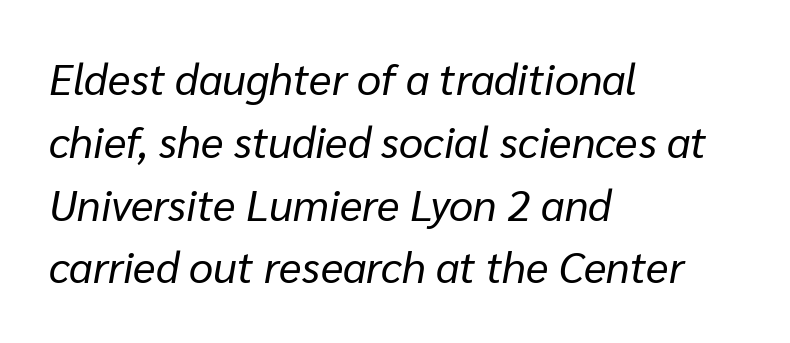
The image shows 43 px regular-weight type, italic (leaning right); set left-aligned, normal line spacing (1.46x), normal letter spacing, not underlined; low stroke contrast and a medium x-height.
